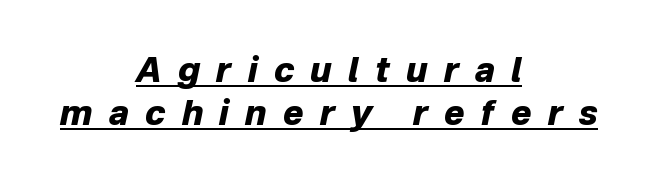
{"italic": "yes", "lean": "right", "slant_degrees": 12, "bold": "yes", "weight": "heavy", "width": "normal", "stroke_contrast": "low", "x_height": "medium", "monospaced": "no", "underline": "yes", "align": "center", "line_spacing": "normal", "line_spacing_ratio": 1.26, "letter_spacing": "wide", "letter_spacing_em": 0.48, "glyph_px": 34}
